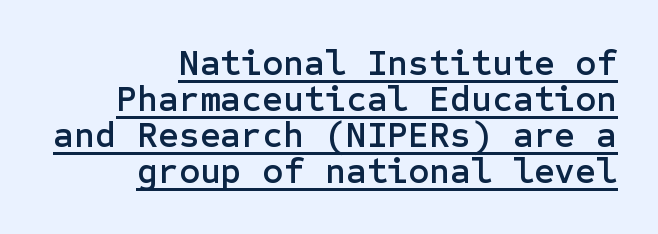
Q: Is the text italic (slanted)? A: No, it is upright.
Q: Is the typeface a serif or a sans-serif typeface? A: Sans-serif.
Q: Is the text underlined? A: Yes.
Q: How is the paragraph aligned? A: Right-aligned.
Q: Is the spacing between letters normal or unusually wide? A: Normal.
Q: Is the spacing between lines tight, normal or loose? A: Tight.
Q: Width (condensed, normal, or wide)? A: Normal.
Q: Stroke contrast? A: Low.
Q: x-height? A: Medium.
